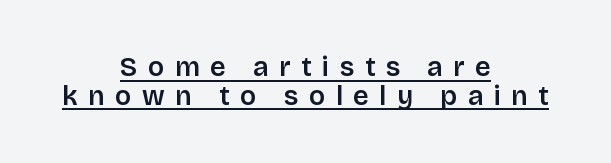
{"italic": "no", "underline": "yes", "align": "center", "line_spacing": "tight", "line_spacing_ratio": 1.06, "letter_spacing": "wide", "letter_spacing_em": 0.39, "glyph_px": 27}
